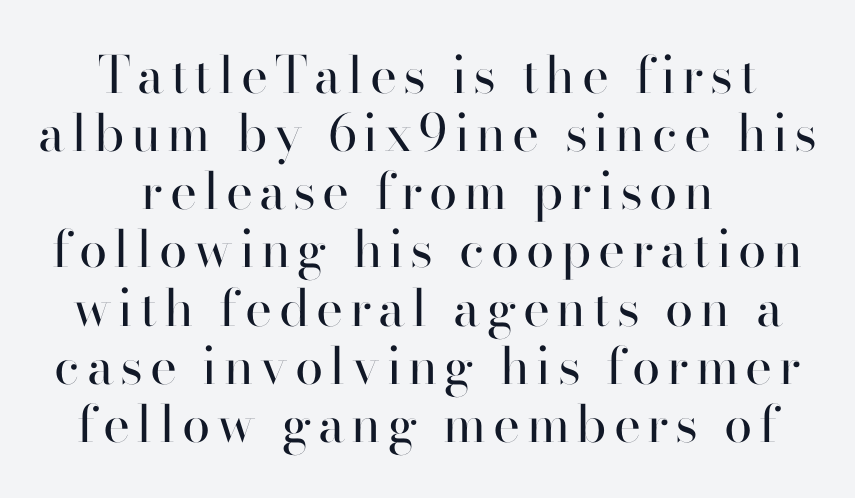
Q: Is the text bold? A: No.
Q: Is the text italic (slanted)? A: No, it is upright.
Q: Is the typeface a serif or a sans-serif typeface? A: Sans-serif.
Q: Is the text underlined? A: No.
Q: How is the paragraph aligned? A: Centered.
Q: Is the spacing between lines tight, normal or loose? A: Tight.
Q: Width (condensed, normal, or wide)? A: Normal.
Q: Stroke contrast? A: High.
Q: x-height? A: Small.
Q: Monospaced? A: No.
